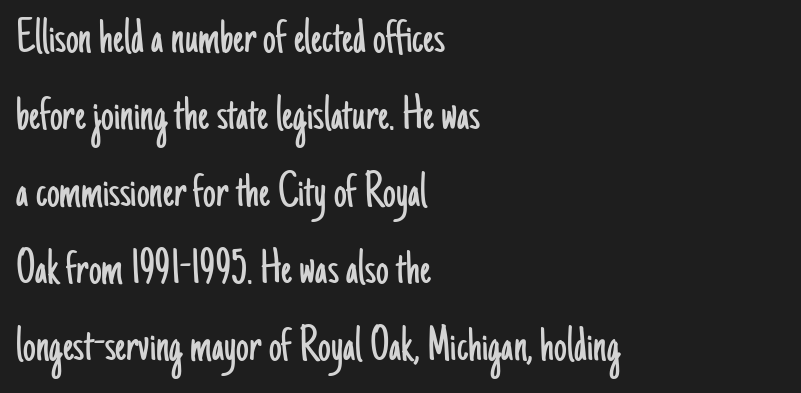
The cut favours lightness, reaching ordinary text weight at its darkest. Leftover space on each line is placed entirely after the last word. The lettering stays uniformly vertical, giving the passage a roman look. Glyph-to-glyph distance matches everyday printed text.
